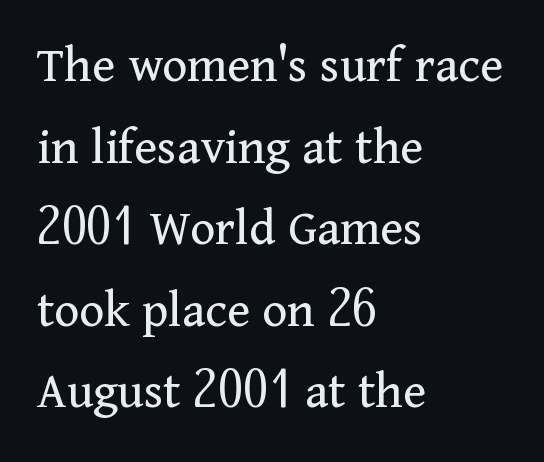
Q: Is the text bold? A: No.
Q: Is the text italic (slanted)? A: No, it is upright.
Q: Is the typeface a serif or a sans-serif typeface? A: Serif.
Q: Is the text underlined? A: No.
Q: How is the paragraph aligned? A: Left-aligned.
Q: Is the spacing between letters normal or unusually wide? A: Normal.
Q: Is the spacing between lines tight, normal or loose? A: Normal.
Q: Width (condensed, normal, or wide)? A: Normal.
Q: Stroke contrast? A: Medium.
Q: x-height? A: Medium.
Q: Monospaced? A: No.
